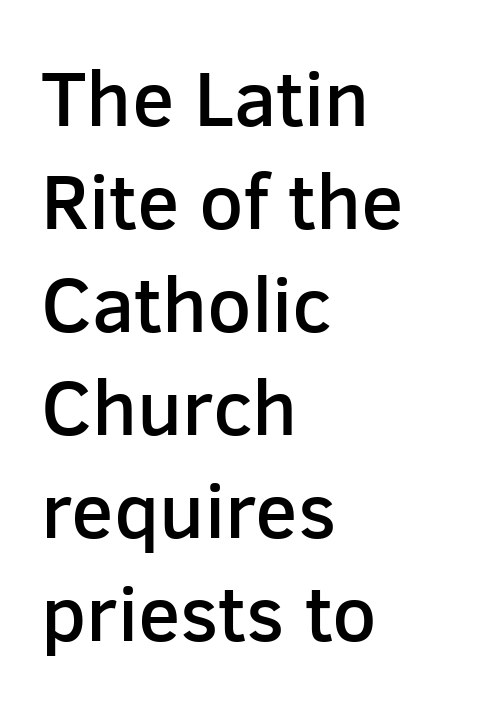
Q: Is the text bold? A: Semi-bold.
Q: Is the text italic (slanted)? A: No, it is upright.
Q: Is the typeface a serif or a sans-serif typeface? A: Sans-serif.
Q: Is the text underlined? A: No.
Q: How is the paragraph aligned? A: Left-aligned.
Q: Is the spacing between letters normal or unusually wide? A: Normal.
Q: Is the spacing between lines tight, normal or loose? A: Normal.
Q: Width (condensed, normal, or wide)? A: Normal.
Q: Stroke contrast? A: Low.
Q: x-height? A: Medium.
Q: Monospaced? A: No.
